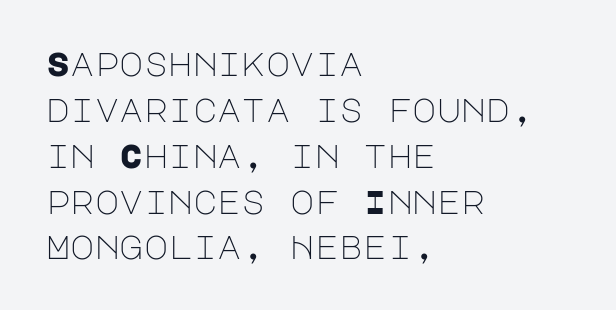
{"serif": "no", "italic": "no", "bold": "no", "weight": "light", "width": "normal", "stroke_contrast": "low", "x_height": "large", "underline": "no", "align": "left", "line_spacing": "normal", "line_spacing_ratio": 1.39, "letter_spacing": "normal", "letter_spacing_em": 0.0, "glyph_px": 33}
